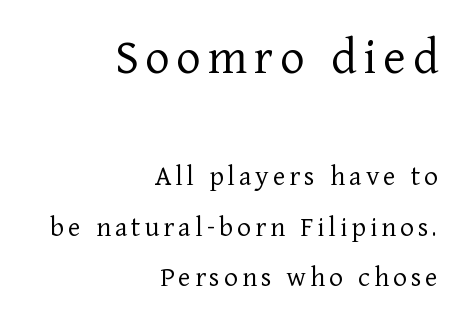
Q: Is the text bold? A: No.
Q: Is the text italic (slanted)? A: No, it is upright.
Q: Is the typeface a serif or a sans-serif typeface? A: Serif.
Q: Is the text underlined? A: No.
Q: How is the paragraph aligned? A: Right-aligned.
Q: Is the spacing between lines tight, normal or loose? A: Normal.
Q: Which block of text is set in a larger size, the first (top) or the second (bottom)? A: The first (top) one.
Q: Width (condensed, normal, or wide)? A: Normal.
Q: Stroke contrast? A: Low.
Q: x-height? A: Medium.
Q: Monospaced? A: No.
